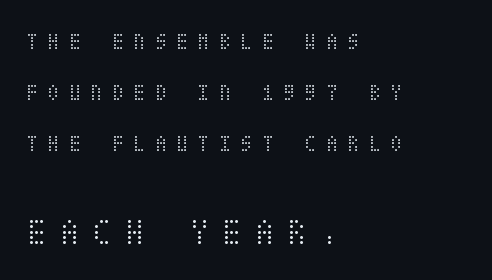
The specimen reads as upright at a glance. In this sample the second text group is rendered at the bigger scale. The strip under each line holds only bare page. Glyph-to-glyph distance is far greater than everyday printed text. Every row of glyphs begins at an identical x-position on the left.
